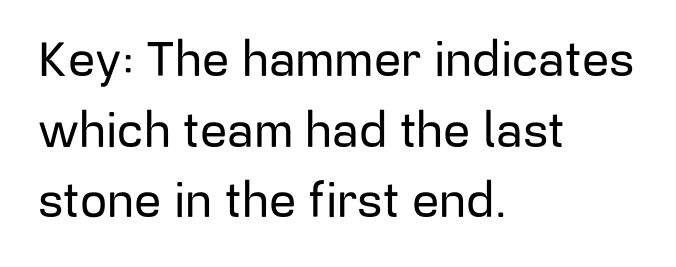
Q: Is the text italic (slanted)? A: No, it is upright.
Q: Is the typeface a serif or a sans-serif typeface? A: Sans-serif.
Q: Is the text underlined? A: No.
Q: How is the paragraph aligned? A: Left-aligned.
Q: Is the spacing between letters normal or unusually wide? A: Normal.
Q: Is the spacing between lines tight, normal or loose? A: Normal.
Q: Width (condensed, normal, or wide)? A: Normal.
Q: Stroke contrast? A: Low.
Q: x-height? A: Medium.
Q: Monospaced? A: No.
